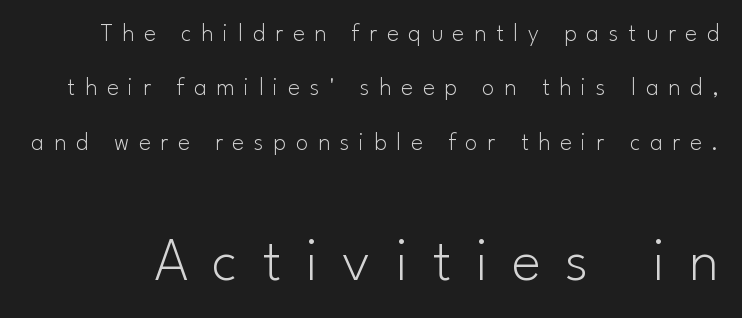
{"serif": "no", "italic": "no", "bold": "no", "weight": "light", "width": "normal", "stroke_contrast": "low", "x_height": "small", "monospaced": "no", "underline": "no", "line_spacing": "loose", "line_spacing_ratio": 2.18, "letter_spacing": "wide", "letter_spacing_em": 0.39, "larger_block": "second", "size_ratio": 2.48, "glyph_px": 62}
